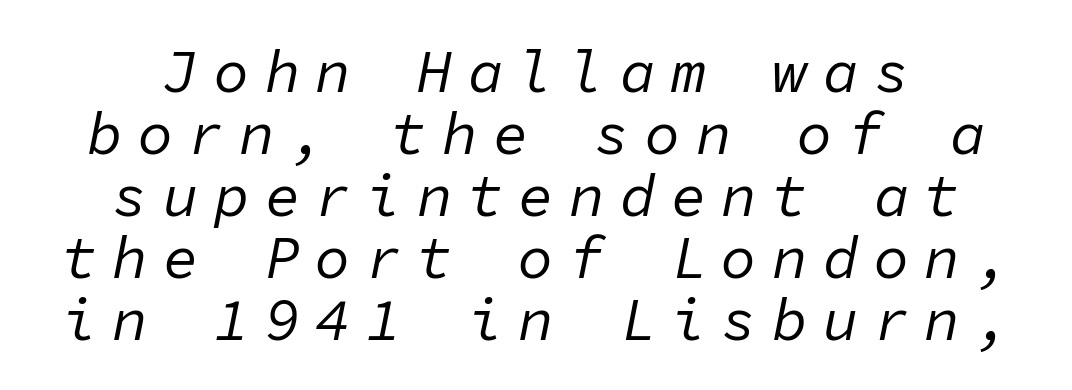
{"italic": "yes", "lean": "right", "slant_degrees": 11, "bold": "no", "weight": "regular", "width": "normal", "stroke_contrast": "low", "x_height": "medium", "monospaced": "yes", "underline": "no", "align": "center", "line_spacing": "tight", "line_spacing_ratio": 1.05, "letter_spacing": "wide", "letter_spacing_em": 0.26, "glyph_px": 59}
